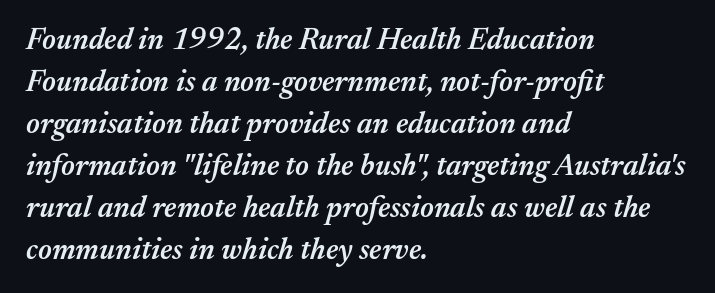
Baseline-to-baseline distance is the conventional proportion of letter height. The passage shown is typed in a proportional face where columns would drift. In terms of weight, the rendering is demibold, just under bold. Short note: letters normally spaced. Only glyphs here, with clear space below each row. The passage is arranged the way most books set body copy — flush left.
